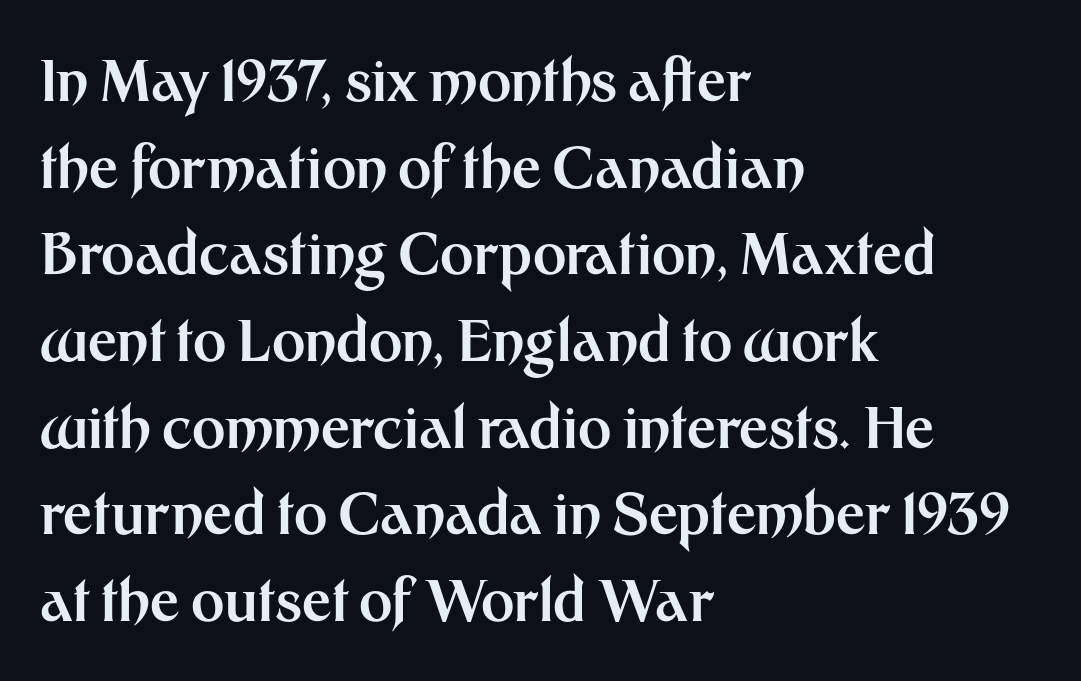
The image shows 57 px bold sans-serif type, upright; set left-aligned, normal line spacing (1.52x), normal letter spacing, not underlined; medium stroke contrast and a medium x-height.
